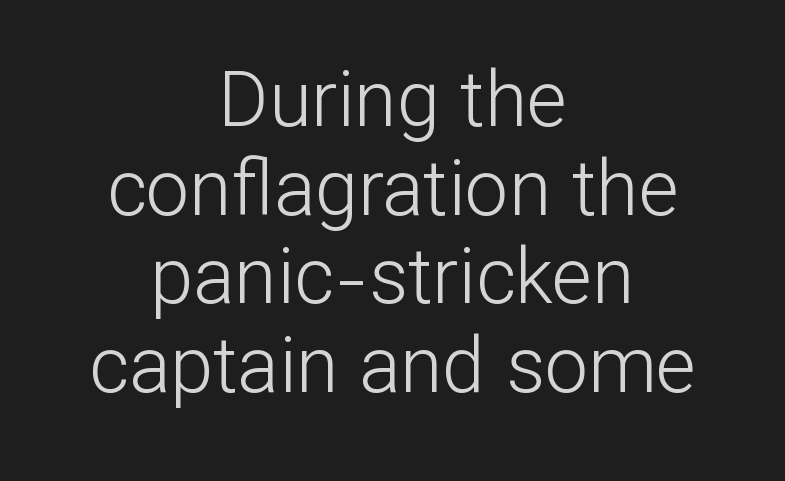
Q: Is the text bold? A: No.
Q: Is the text italic (slanted)? A: No, it is upright.
Q: Is the typeface a serif or a sans-serif typeface? A: Sans-serif.
Q: Is the text underlined? A: No.
Q: How is the paragraph aligned? A: Centered.
Q: Is the spacing between letters normal or unusually wide? A: Normal.
Q: Is the spacing between lines tight, normal or loose? A: Tight.
Q: Width (condensed, normal, or wide)? A: Normal.
Q: Stroke contrast? A: Low.
Q: x-height? A: Medium.
Q: Monospaced? A: No.
